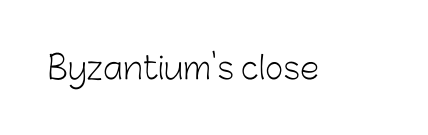
The passage shown is typeset with a sans-serif family. A roman cut, with each character standing at attention. The strip under each line holds only bare page. Caption: face not bold, strokes unweighted.
